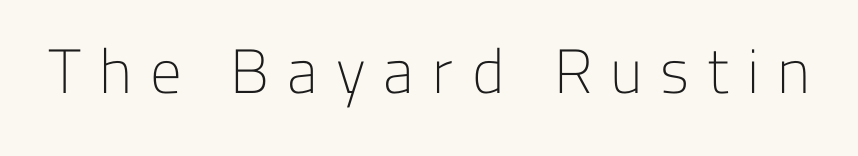
{"serif": "no", "italic": "no", "bold": "no", "weight": "light", "width": "normal", "stroke_contrast": "low", "x_height": "medium", "monospaced": "no", "underline": "no", "letter_spacing": "wide", "letter_spacing_em": 0.28, "glyph_px": 63}
